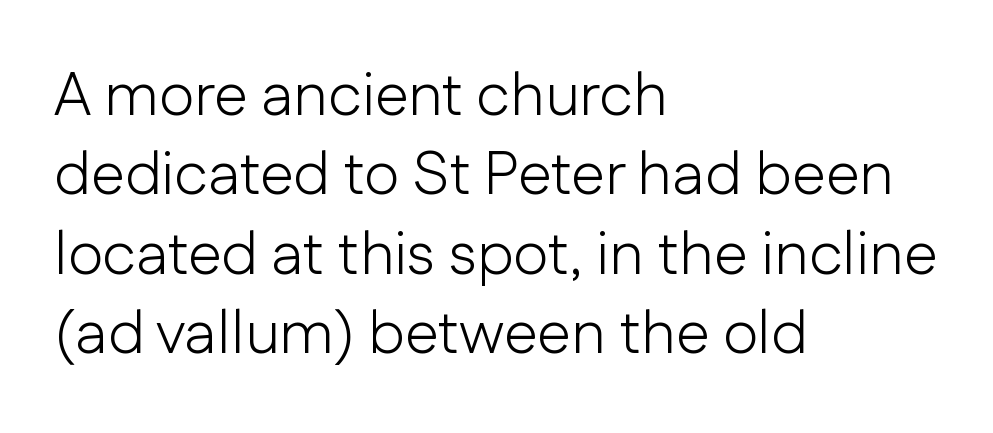
The image shows 61 px light sans-serif type, upright; set left-aligned, normal line spacing (1.3x), normal letter spacing, not underlined; low stroke contrast and a medium x-height.
